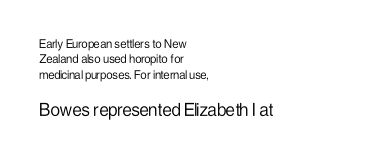
Q: Is the text bold? A: No.
Q: Is the text italic (slanted)? A: No, it is upright.
Q: Is the text underlined? A: No.
Q: How is the paragraph aligned? A: Left-aligned.
Q: Is the spacing between letters normal or unusually wide? A: Normal.
Q: Is the spacing between lines tight, normal or loose? A: Tight.
Q: Which block of text is set in a larger size, the first (top) or the second (bottom)? A: The second (bottom) one.
